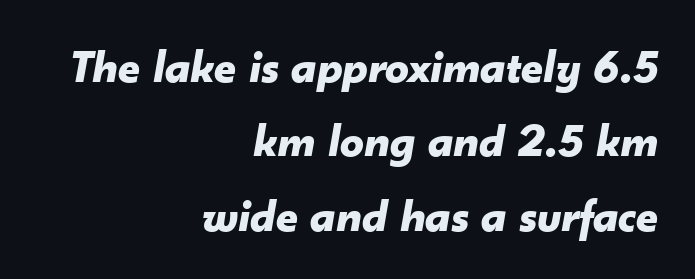
Q: Is the text bold? A: Yes.
Q: Is the text italic (slanted)? A: Yes, it leans right by about 10 degrees.
Q: Is the text underlined? A: No.
Q: How is the paragraph aligned? A: Right-aligned.
Q: Is the spacing between letters normal or unusually wide? A: Normal.
Q: Is the spacing between lines tight, normal or loose? A: Normal.
Q: Width (condensed, normal, or wide)? A: Normal.
Q: Stroke contrast? A: Low.
Q: x-height? A: Small.
Q: Monospaced? A: No.
